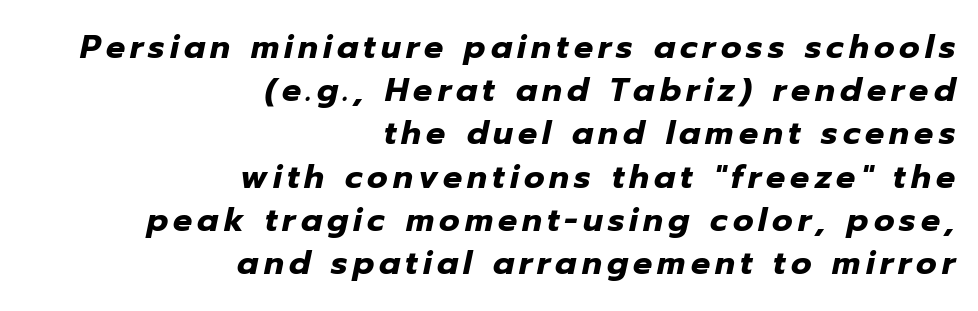
Typesetter's note: full bold, strokes at maximum text heaviness. Underlining? Definitely not there. Designer's note — italics engaged. These lines stack with their right ends in a neat column. Each new line begins a customary step beneath the previous one.
